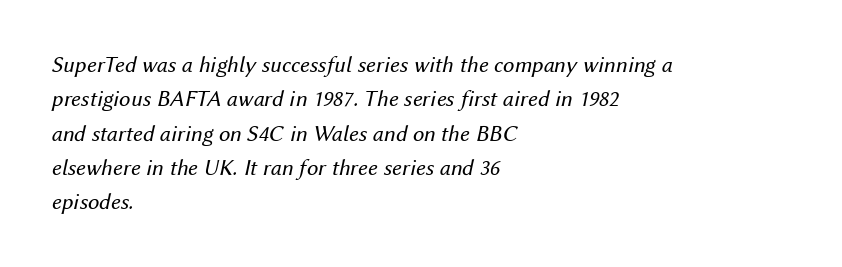
{"italic": "yes", "lean": "right", "slant_degrees": 12, "bold": "no", "underline": "no", "align": "left", "line_spacing": "normal", "line_spacing_ratio": 1.49, "letter_spacing": "normal", "letter_spacing_em": 0.0, "glyph_px": 23}
